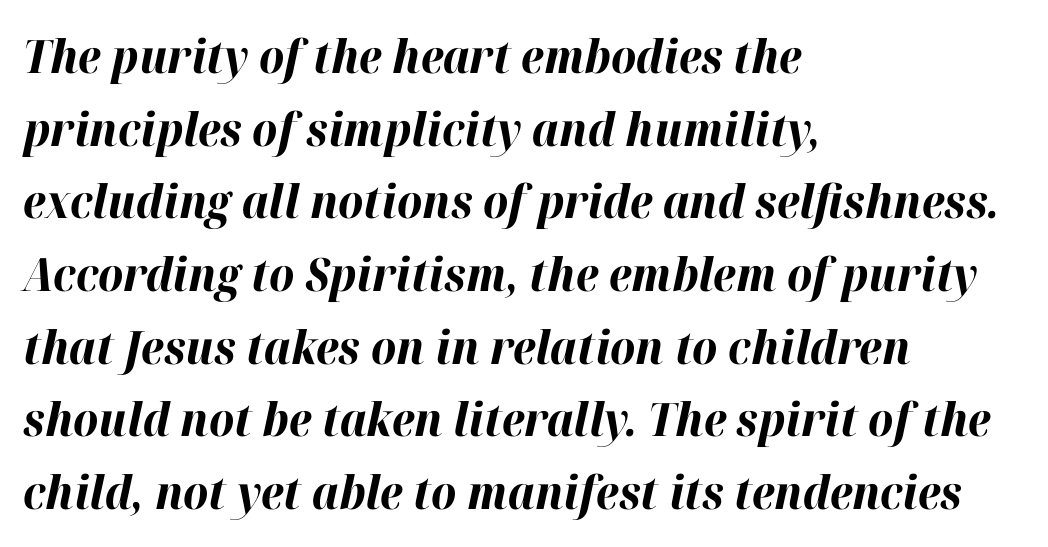
{"italic": "yes", "lean": "right", "slant_degrees": 12, "bold": "yes", "weight": "bold", "width": "normal", "stroke_contrast": "high", "x_height": "medium", "monospaced": "no", "underline": "no", "align": "left", "line_spacing": "normal", "line_spacing_ratio": 1.58, "letter_spacing": "normal", "letter_spacing_em": 0.0, "glyph_px": 46}
